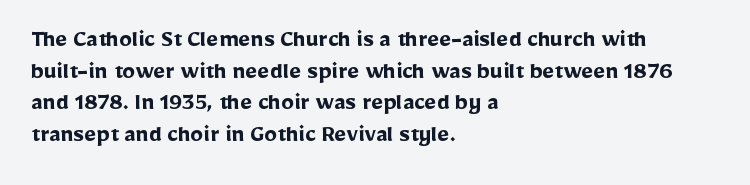
The image shows 26 px bold type, upright; set left-aligned, line spacing 1.22x, normal letter spacing, not underlined.
